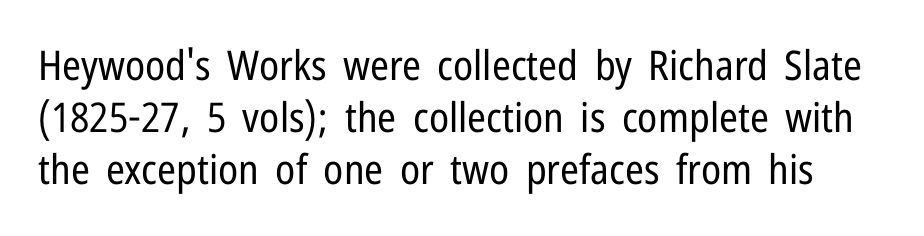
{"serif": "no", "italic": "no", "bold": "no", "weight": "regular", "width": "condensed", "stroke_contrast": "low", "x_height": "medium", "monospaced": "no", "underline": "no", "line_spacing": "normal", "line_spacing_ratio": 1.27, "letter_spacing": "normal", "letter_spacing_em": 0.0, "glyph_px": 41}
